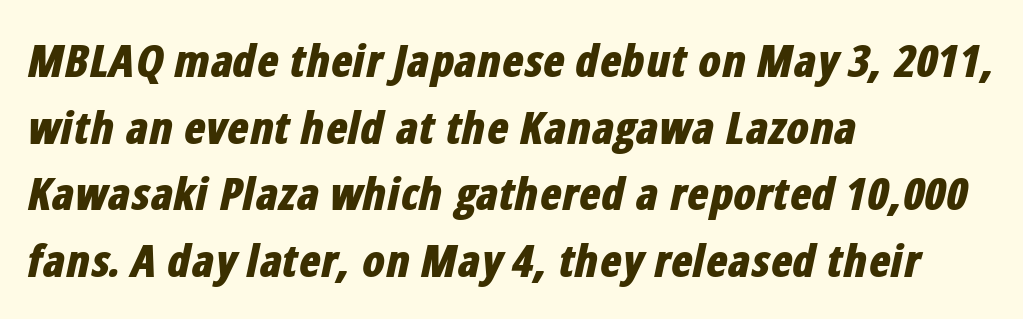
Which margin do the lines hug? The left one — the right edge is uneven. Vertically, the passage feels balanced, rows spaced as you'd expect. Nobody drew a line under any word here. The letters are bold, with thick, heavy strokes.
